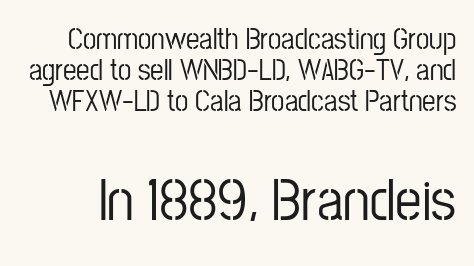
{"serif": "no", "italic": "no", "width": "condensed", "stroke_contrast": "low", "x_height": "medium", "monospaced": "no", "underline": "no", "line_spacing": "tight", "line_spacing_ratio": 1.04, "letter_spacing": "normal", "letter_spacing_em": 0.0, "larger_block": "second", "size_ratio": 1.97, "glyph_px": 59}
